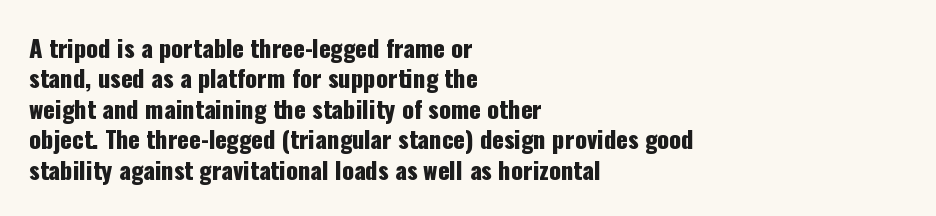
Unmarked baselines from the first word to the last. Short and long lines alike share a common starting point at left. The horizontal fit of the characters is conventional and even. Leading matches the norm, producing a regular column. In terms of posture, this sample is upright.
